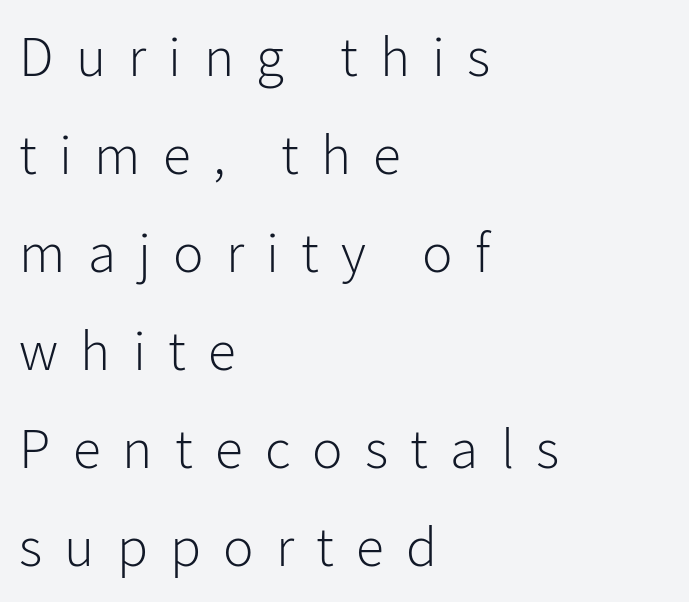
Q: Is the text bold? A: No.
Q: Is the text italic (slanted)? A: No, it is upright.
Q: Is the typeface a serif or a sans-serif typeface? A: Sans-serif.
Q: Is the text underlined? A: No.
Q: How is the paragraph aligned? A: Left-aligned.
Q: Is the spacing between letters normal or unusually wide? A: Unusually wide.
Q: Width (condensed, normal, or wide)? A: Normal.
Q: Stroke contrast? A: Low.
Q: x-height? A: Medium.
Q: Monospaced? A: No.
